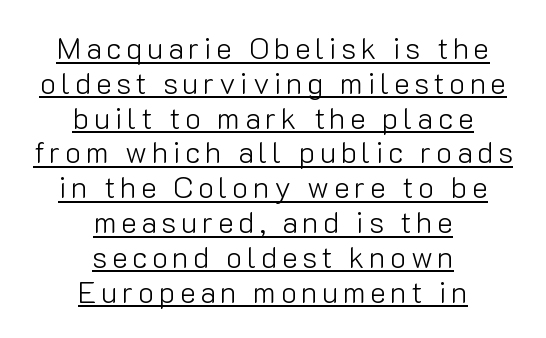
Q: Is the text bold? A: No.
Q: Is the text italic (slanted)? A: No, it is upright.
Q: Is the typeface a serif or a sans-serif typeface? A: Sans-serif.
Q: Is the text underlined? A: Yes.
Q: How is the paragraph aligned? A: Centered.
Q: Width (condensed, normal, or wide)? A: Normal.
Q: Stroke contrast? A: Low.
Q: x-height? A: Medium.
Q: Monospaced? A: No.
